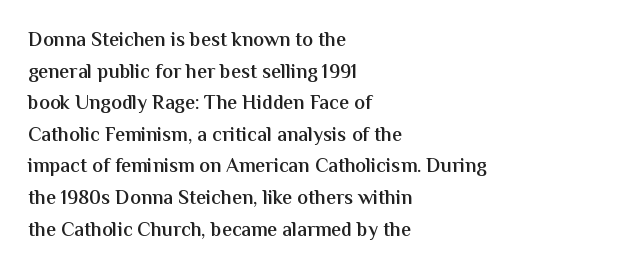
{"italic": "no", "bold": "semi", "underline": "no", "align": "left", "line_spacing": "normal", "line_spacing_ratio": 1.58, "letter_spacing": "normal", "letter_spacing_em": 0.0, "glyph_px": 20}
